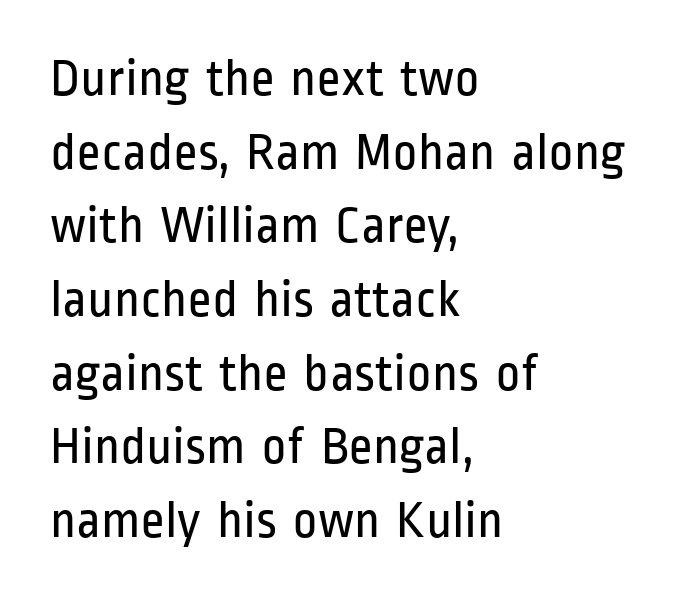
{"serif": "no", "italic": "no", "bold": "no", "weight": "regular", "width": "condensed", "stroke_contrast": "low", "x_height": "medium", "monospaced": "no", "underline": "no", "align": "left", "line_spacing": "normal", "line_spacing_ratio": 1.39, "letter_spacing": "normal", "letter_spacing_em": 0.0, "glyph_px": 53}
